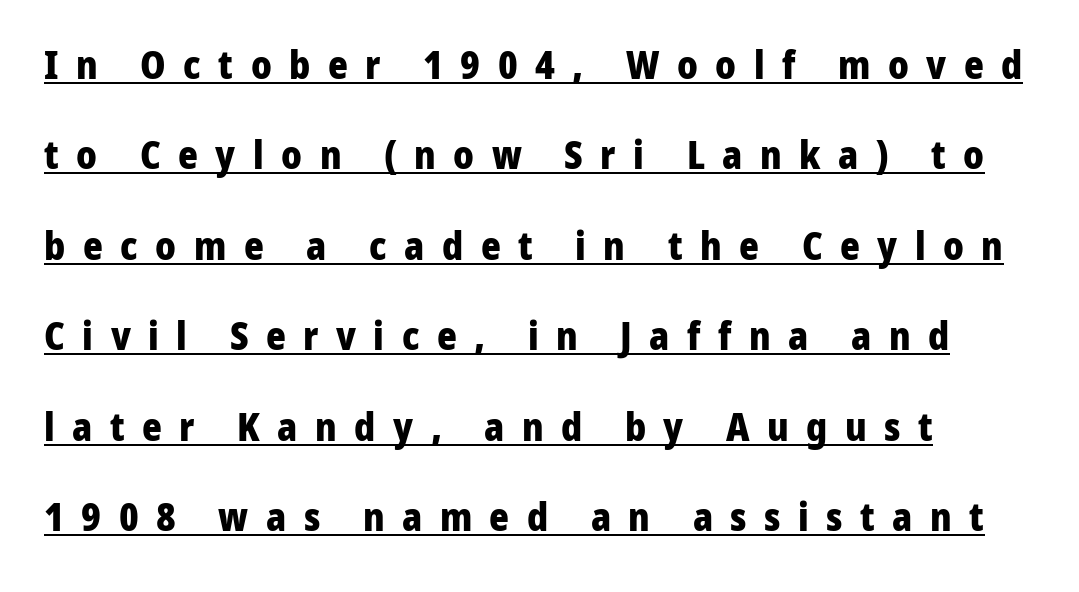
{"serif": "no", "italic": "no", "bold": "yes", "weight": "heavy", "width": "normal", "stroke_contrast": "low", "x_height": "medium", "monospaced": "no", "underline": "yes", "align": "left", "line_spacing": "loose", "line_spacing_ratio": 2.38, "letter_spacing": "wide", "letter_spacing_em": 0.46, "glyph_px": 38}
